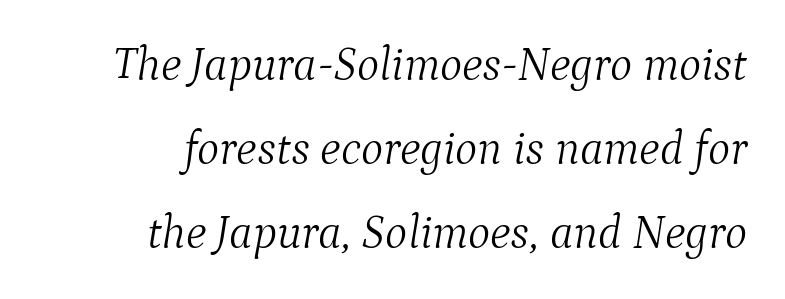
Q: Is the text bold? A: No.
Q: Is the text italic (slanted)? A: Yes, it leans right by about 9 degrees.
Q: Is the typeface a serif or a sans-serif typeface? A: Serif.
Q: Is the text underlined? A: No.
Q: How is the paragraph aligned? A: Right-aligned.
Q: Is the spacing between letters normal or unusually wide? A: Normal.
Q: Width (condensed, normal, or wide)? A: Normal.
Q: Stroke contrast? A: Medium.
Q: x-height? A: Medium.
Q: Monospaced? A: No.
